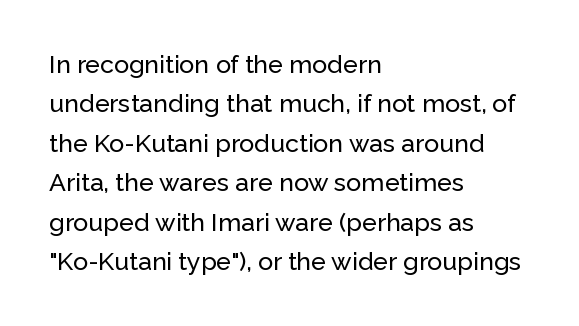
{"italic": "no", "underline": "no", "align": "left", "line_spacing": "normal", "line_spacing_ratio": 1.58, "letter_spacing": "normal", "letter_spacing_em": 0.0, "glyph_px": 25}
